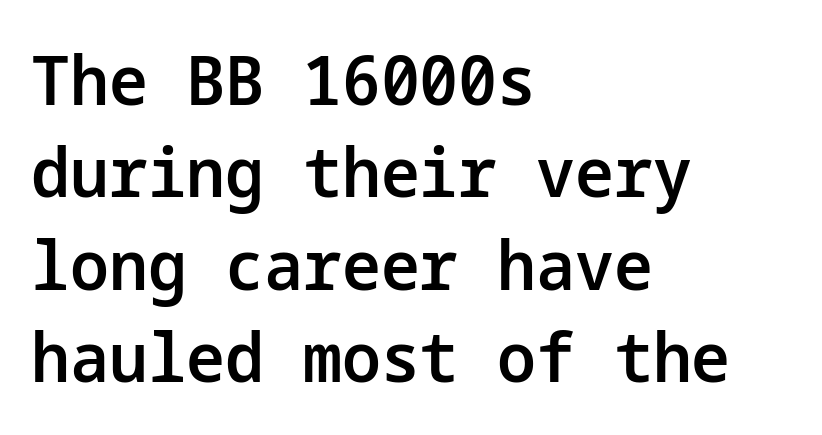
The image shows 69 px semibold sans-serif type, upright; set left-aligned, normal line spacing (1.34x), normal letter spacing, not underlined; low stroke contrast and a medium x-height.
